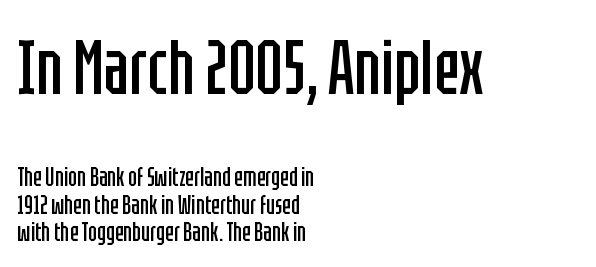
Quick note: underline off. The line-height multiplier appears low, near solid setting. Look at the tracking — it's just the regular setting, nothing added. Left-aligned paragraph, ragged on the right.
